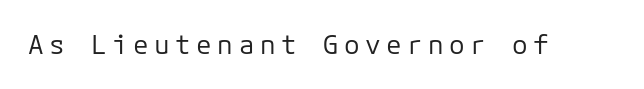
The image shows 26 px text type, upright; set unusually wide letter spacing (+0.21 em), not underlined.
